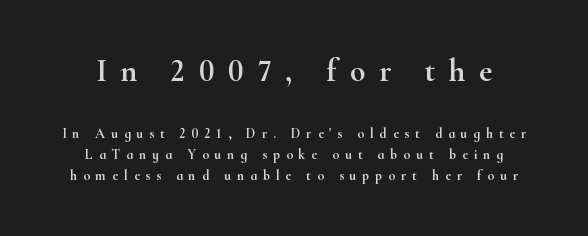
Q: Is the text italic (slanted)? A: No, it is upright.
Q: Is the typeface a serif or a sans-serif typeface? A: Serif.
Q: Is the text underlined? A: No.
Q: Is the spacing between letters normal or unusually wide? A: Unusually wide.
Q: Is the spacing between lines tight, normal or loose? A: Normal.
Q: Which block of text is set in a larger size, the first (top) or the second (bottom)? A: The first (top) one.
Q: Width (condensed, normal, or wide)? A: Wide.
Q: Stroke contrast? A: High.
Q: x-height? A: Small.
Q: Monospaced? A: No.
